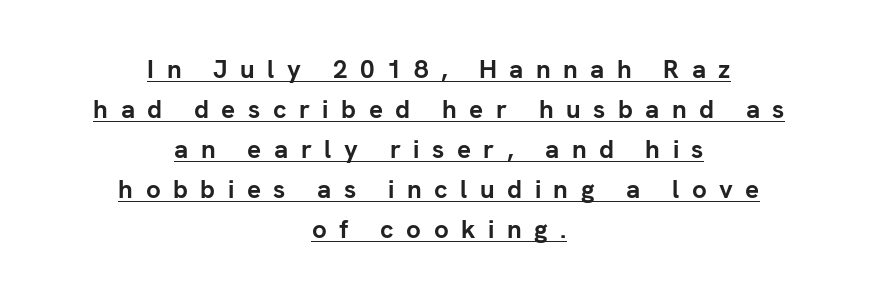
Beneath each row of characters lies a ruled line. It's the straight-up-and-down kind of type. The typesetter chose a symmetrical, centered arrangement here. The face used here has the dense, thick strokes of a bold.
